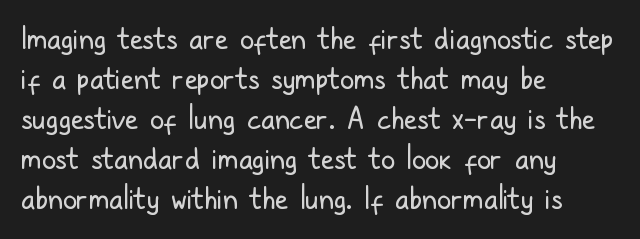
{"serif": "no", "italic": "no", "bold": "no", "weight": "regular", "width": "condensed", "stroke_contrast": "low", "x_height": "medium", "monospaced": "no", "underline": "no", "align": "left", "line_spacing": "normal", "line_spacing_ratio": 1.38, "letter_spacing": "normal", "letter_spacing_em": 0.0, "glyph_px": 29}
